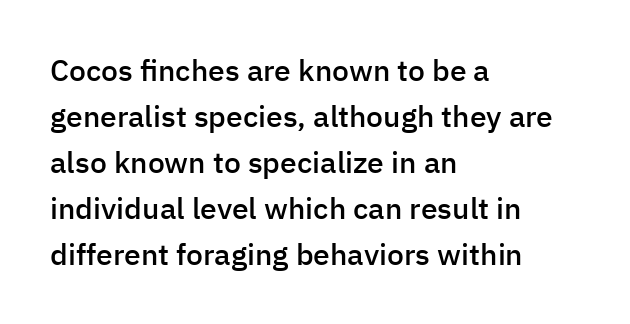
Q: Is the text bold? A: Semi-bold.
Q: Is the text italic (slanted)? A: No, it is upright.
Q: Is the typeface a serif or a sans-serif typeface? A: Sans-serif.
Q: Is the text underlined? A: No.
Q: How is the paragraph aligned? A: Left-aligned.
Q: Is the spacing between letters normal or unusually wide? A: Normal.
Q: Is the spacing between lines tight, normal or loose? A: Normal.
Q: Width (condensed, normal, or wide)? A: Normal.
Q: Stroke contrast? A: Low.
Q: x-height? A: Medium.
Q: Monospaced? A: No.
